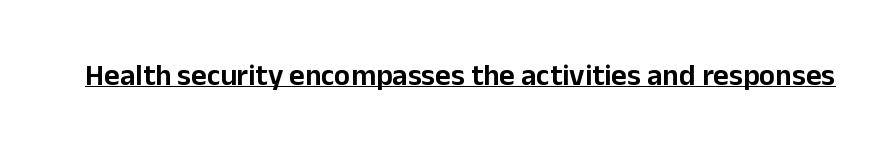
The image shows 30 px sans-serif type, upright; set normal letter spacing, underlined; low stroke contrast and a medium x-height.
